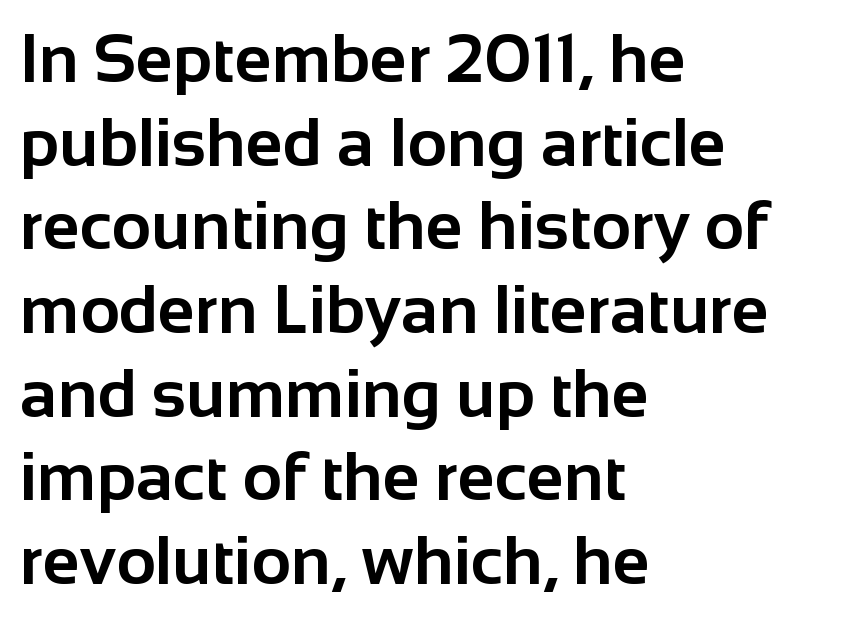
Emphasis by weight is at full strength: bold. Posture: straight, roman, zero tilt. I'd call this a sans setting — the letters go barefoot. Think of a printed novel: that variable character pitch is what you see here.
